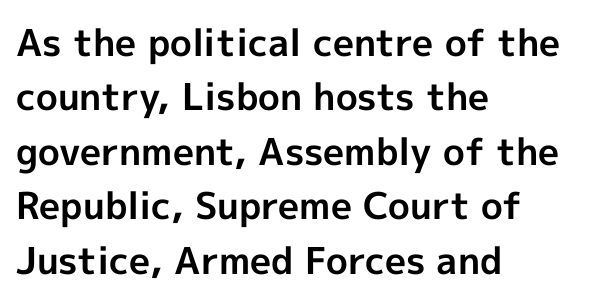
The type sits square on the baseline with zero lean. Note the varied advance widths — an 'i' is clearly narrower than an 'm'. Does the type have serifs? No, each stem ends abruptly. The typesetter chose a ragged-right arrangement here.
